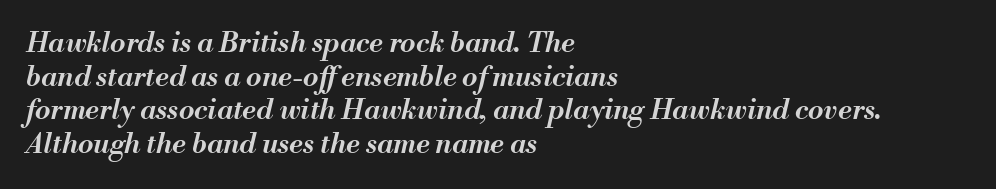
Q: Is the text bold? A: Semi-bold.
Q: Is the text italic (slanted)? A: Yes, it leans right by about 13 degrees.
Q: Is the text underlined? A: No.
Q: How is the paragraph aligned? A: Left-aligned.
Q: Is the spacing between letters normal or unusually wide? A: Normal.
Q: Width (condensed, normal, or wide)? A: Normal.
Q: Stroke contrast? A: Medium.
Q: x-height? A: Small.
Q: Monospaced? A: No.
